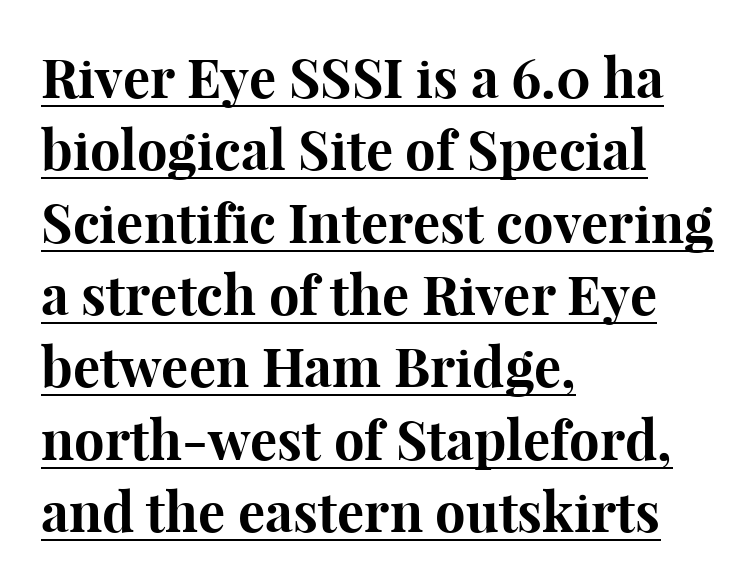
{"serif": "yes", "italic": "no", "bold": "yes", "weight": "bold", "width": "normal", "stroke_contrast": "high", "x_height": "medium", "monospaced": "no", "underline": "yes", "align": "left", "line_spacing": "normal", "line_spacing_ratio": 1.34, "letter_spacing": "normal", "letter_spacing_em": 0.0, "glyph_px": 54}
